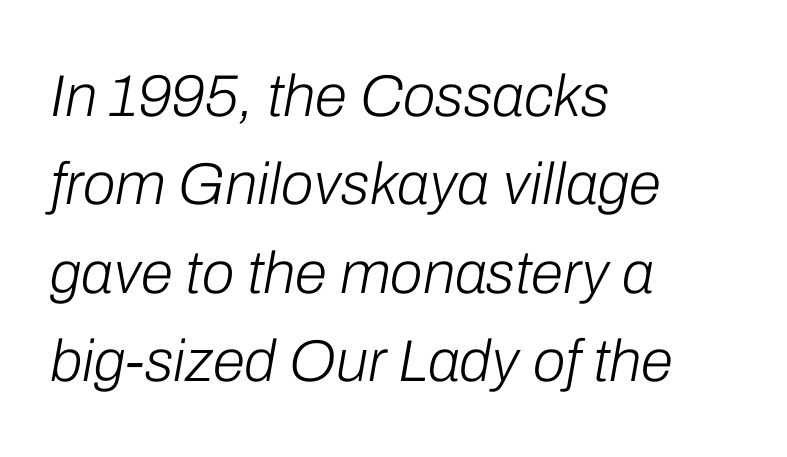
{"italic": "yes", "lean": "right", "slant_degrees": 10, "bold": "no", "weight": "light", "width": "normal", "stroke_contrast": "low", "x_height": "medium", "monospaced": "no", "underline": "no", "align": "left", "line_spacing": "normal", "line_spacing_ratio": 1.5, "letter_spacing": "normal", "letter_spacing_em": 0.0, "glyph_px": 59}
